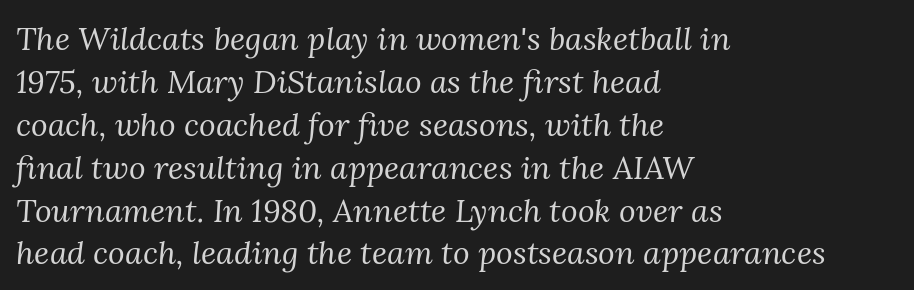
The type is set solid horizontally, with unmodified tracking. This is oblique type, the kind used for emphasis or titles. Letters rest on an invisible, unmarked baseline. The designer left line spacing at the default. Observe the serifs anchoring each vertical stroke in this sample.
